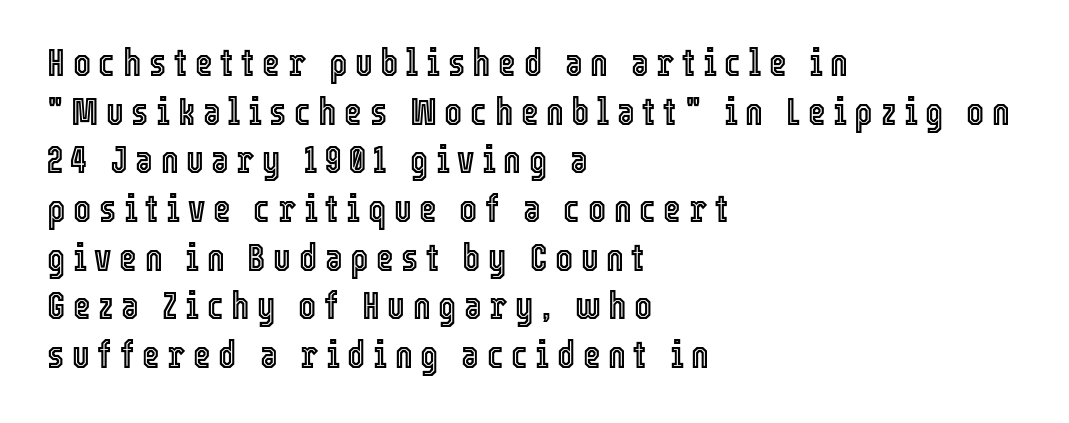
Caption: multi-line text, flush left, ragged right. Spacing verdict: proportional, widths tailored to each character. Spacing between characters has been opened up far beyond the box default. Vertical strokes here are truly vertical. Underline: absent.
